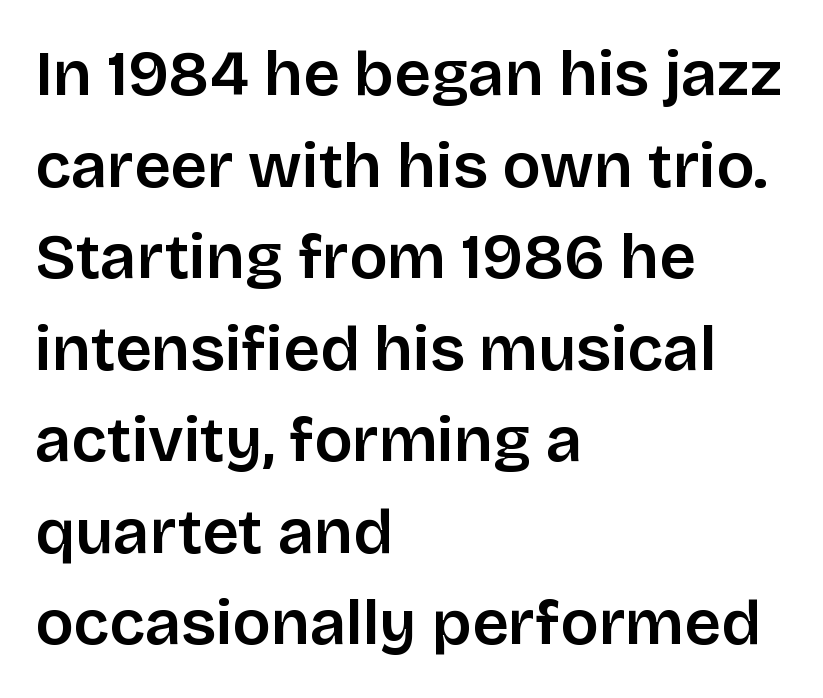
Q: Is the text italic (slanted)? A: No, it is upright.
Q: Is the typeface a serif or a sans-serif typeface? A: Sans-serif.
Q: Is the text underlined? A: No.
Q: How is the paragraph aligned? A: Left-aligned.
Q: Is the spacing between letters normal or unusually wide? A: Normal.
Q: Is the spacing between lines tight, normal or loose? A: Normal.
Q: Width (condensed, normal, or wide)? A: Normal.
Q: Stroke contrast? A: Low.
Q: x-height? A: Large.
Q: Monospaced? A: No.
